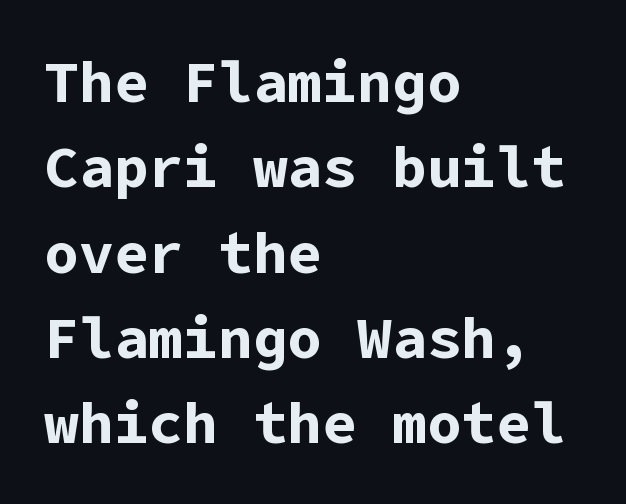
Q: Is the text bold? A: Yes.
Q: Is the text italic (slanted)? A: No, it is upright.
Q: Is the typeface a serif or a sans-serif typeface? A: Sans-serif.
Q: Is the text underlined? A: No.
Q: How is the paragraph aligned? A: Left-aligned.
Q: Is the spacing between letters normal or unusually wide? A: Normal.
Q: Is the spacing between lines tight, normal or loose? A: Normal.
Q: Width (condensed, normal, or wide)? A: Normal.
Q: Stroke contrast? A: Low.
Q: x-height? A: Medium.
